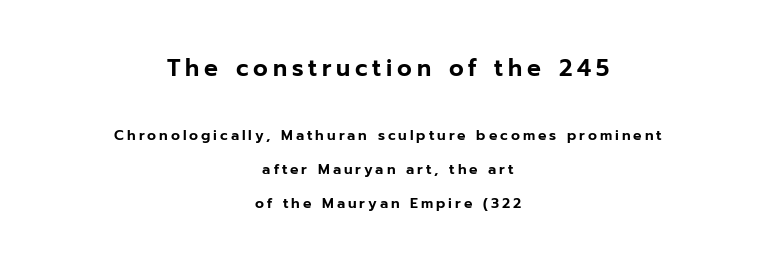
Q: Is the text italic (slanted)? A: No, it is upright.
Q: Is the text underlined? A: No.
Q: How is the paragraph aligned? A: Centered.
Q: Is the spacing between letters normal or unusually wide? A: Unusually wide.
Q: Is the spacing between lines tight, normal or loose? A: Loose.
Q: Which block of text is set in a larger size, the first (top) or the second (bottom)? A: The first (top) one.
